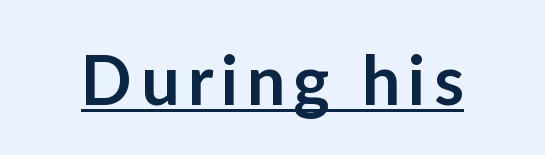
Nope, not italic — everything's standing straight. Looks like regular typesetting: each glyph gets only the width it needs. Underline: present. You can tell from the bare stems that sans-serif type was used. Its strokes are somewhat broadened, the hallmark of semibold type.
